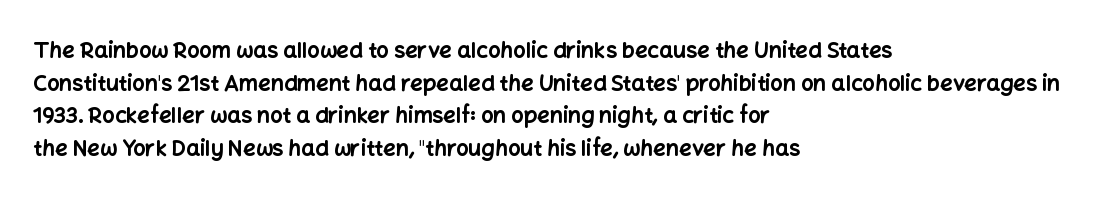
{"italic": "no", "bold": "yes", "underline": "no", "align": "left", "line_spacing": "normal", "line_spacing_ratio": 1.48, "letter_spacing": "normal", "letter_spacing_em": 0.0, "glyph_px": 22}
